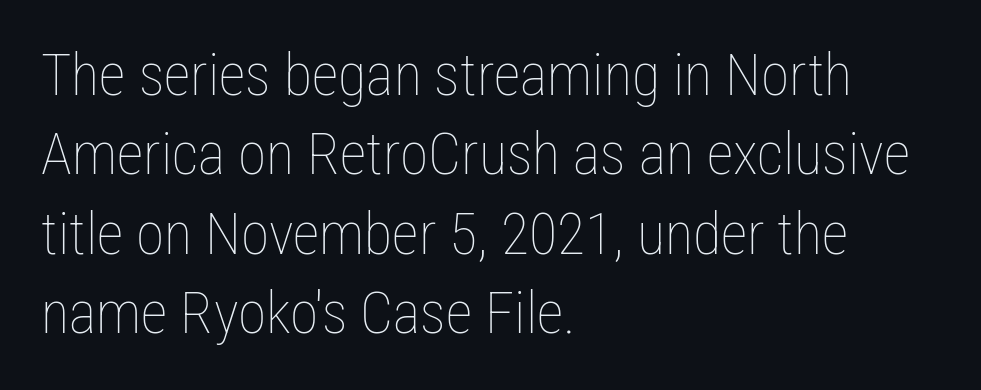
The image shows 58 px thin, condensed type, upright; set left-aligned, normal line spacing (1.37x), normal letter spacing, not underlined; low stroke contrast and a medium x-height.
